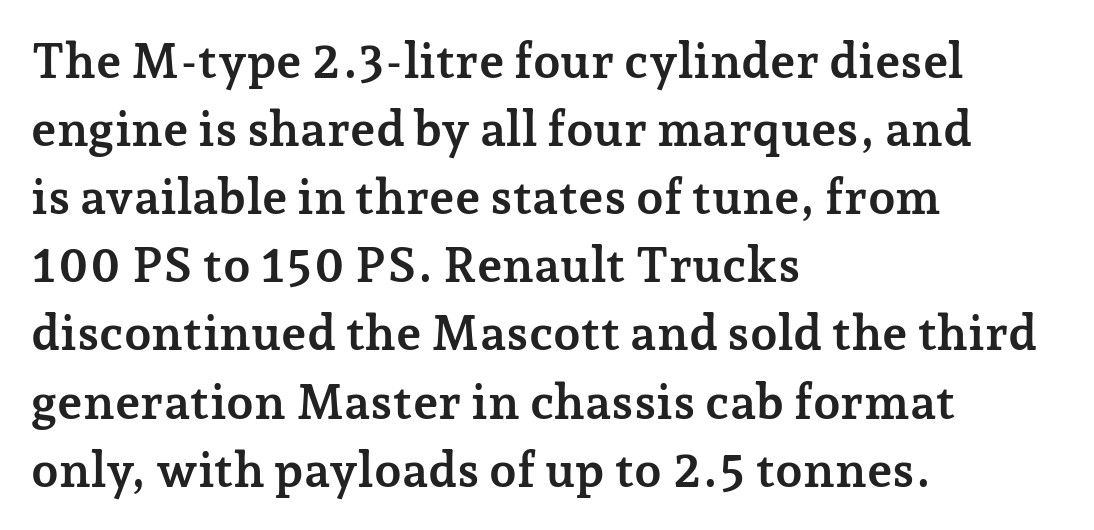
The image shows 49 px semibold serif type, upright; set left-aligned, normal line spacing (1.39x), normal letter spacing, not underlined; low stroke contrast and a medium x-height.
